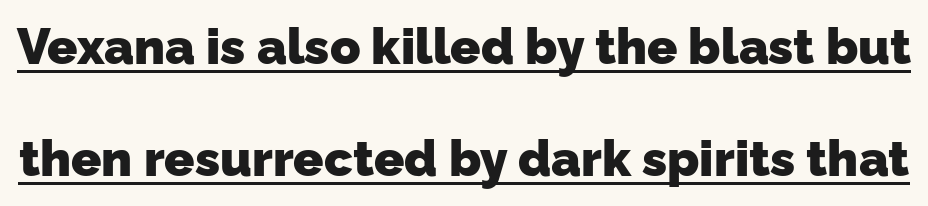
Q: Is the text bold? A: Yes.
Q: Is the typeface a serif or a sans-serif typeface? A: Sans-serif.
Q: Is the text underlined? A: Yes.
Q: Is the spacing between letters normal or unusually wide? A: Normal.
Q: Is the spacing between lines tight, normal or loose? A: Loose.
Q: Width (condensed, normal, or wide)? A: Normal.
Q: Stroke contrast? A: Low.
Q: x-height? A: Medium.
Q: Monospaced? A: No.
